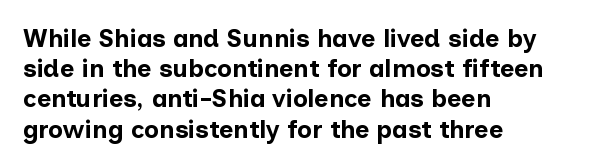
Q: Is the text bold? A: Yes.
Q: Is the text italic (slanted)? A: No, it is upright.
Q: Is the text underlined? A: No.
Q: How is the paragraph aligned? A: Left-aligned.
Q: Is the spacing between letters normal or unusually wide? A: Normal.
